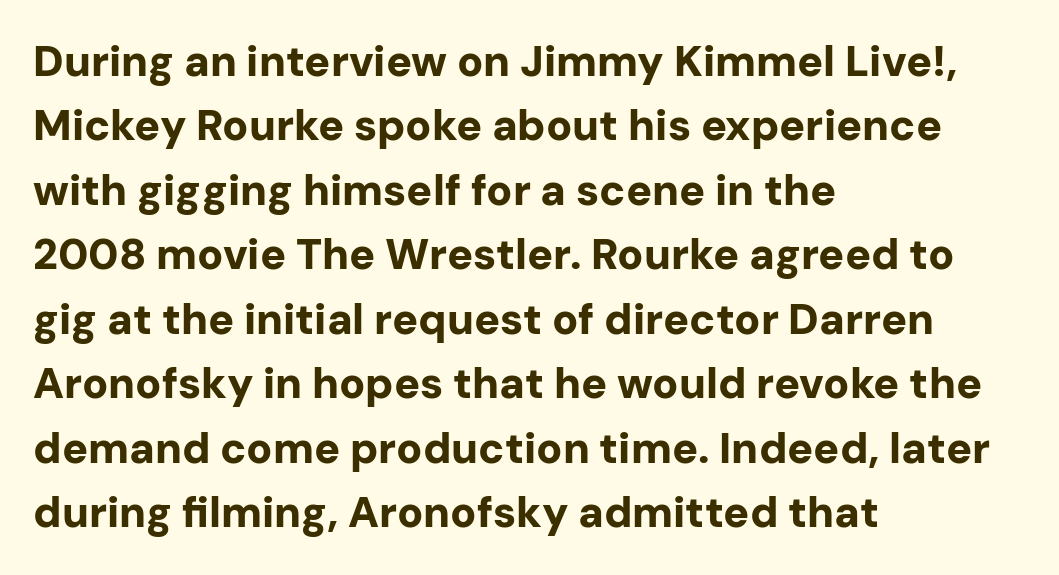
Note: no serifs on the glyphs. Rows of type keep a routine distance in the vertical direction. Every stem runs plumb, perpendicular to the baseline. The sample has been set heavy, in full bold. Underlining? Definitely not there. Here the designer chose a conventional face with non-uniform glyph widths.
